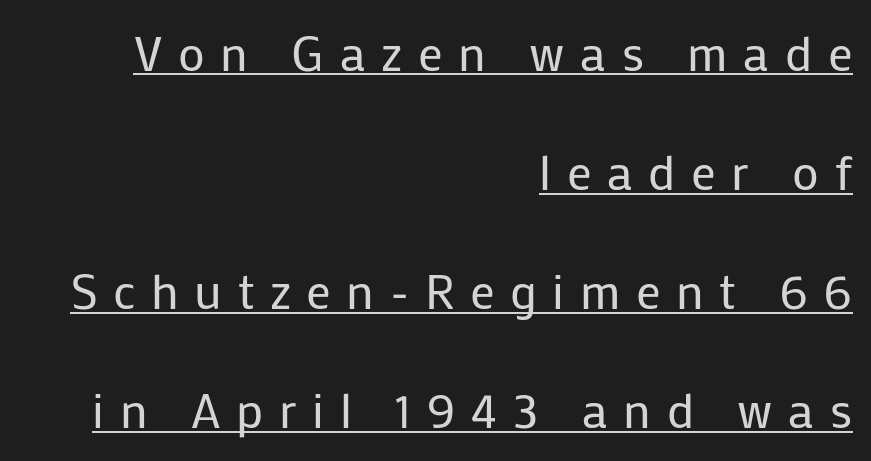
{"serif": "no", "italic": "no", "bold": "no", "weight": "regular", "width": "normal", "stroke_contrast": "low", "x_height": "medium", "monospaced": "no", "underline": "yes", "align": "right", "line_spacing": "loose", "line_spacing_ratio": 2.43, "letter_spacing": "wide", "letter_spacing_em": 0.32, "glyph_px": 49}
